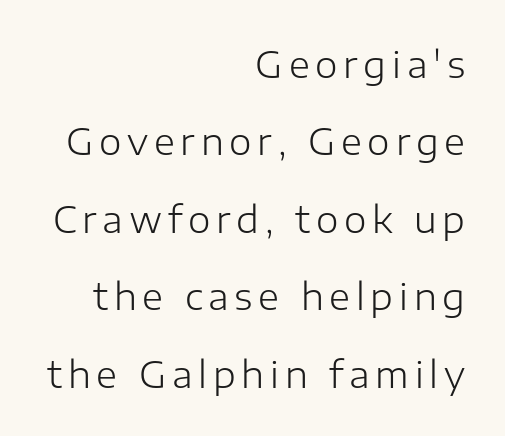
The image shows 36 px light sans-serif type, upright; set right-aligned, loose line spacing (2.15x), not underlined; low stroke contrast and a medium x-height.
